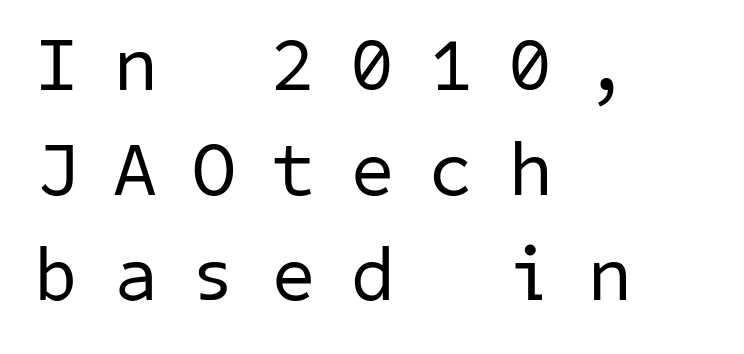
The type family on display is of the sans-serif kind. All the whitespace from short lines collects on the right. Unmarked baselines from the first word to the last. The rendering uses a moderate line-height, typical for paragraphs. Each word looks stretched out because of the extra space between its letters. No chunkiness to these letters — they're not bold.
